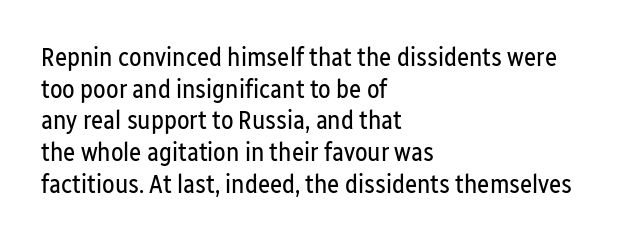
Q: Is the text bold? A: No.
Q: Is the text italic (slanted)? A: No, it is upright.
Q: Is the text underlined? A: No.
Q: How is the paragraph aligned? A: Left-aligned.
Q: Is the spacing between letters normal or unusually wide? A: Normal.
